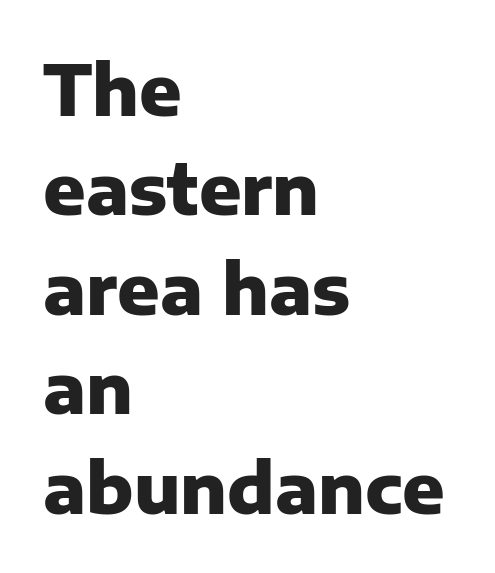
Q: Is the text bold? A: Yes.
Q: Is the text italic (slanted)? A: No, it is upright.
Q: Is the typeface a serif or a sans-serif typeface? A: Sans-serif.
Q: Is the text underlined? A: No.
Q: How is the paragraph aligned? A: Left-aligned.
Q: Is the spacing between letters normal or unusually wide? A: Normal.
Q: Is the spacing between lines tight, normal or loose? A: Normal.
Q: Width (condensed, normal, or wide)? A: Normal.
Q: Stroke contrast? A: Low.
Q: x-height? A: Medium.
Q: Monospaced? A: No.
